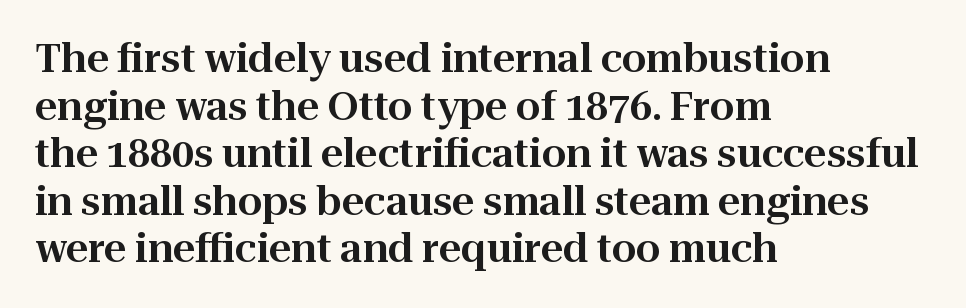
The image shows 39 px serif type, upright; set left-aligned, line spacing 1.22x, normal letter spacing, not underlined; high stroke contrast and a medium x-height.
